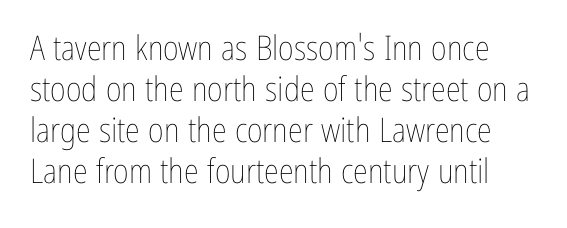
{"italic": "no", "bold": "no", "weight": "thin", "width": "condensed", "stroke_contrast": "low", "x_height": "medium", "monospaced": "no", "underline": "no", "line_spacing_ratio": 1.21, "letter_spacing": "normal", "letter_spacing_em": 0.0, "glyph_px": 34}
